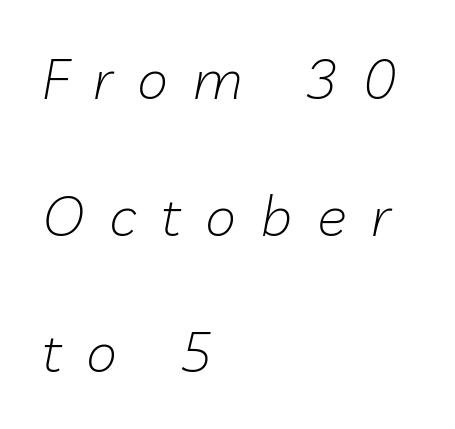
Quick note: italic. The face used here is proportionally spaced, like ordinary book or web type. Inter-character spacing is expanded well beyond the font's built-in metrics. Plain, unruled lines of type.
